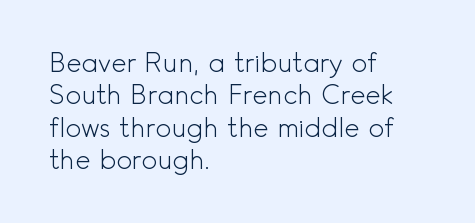
Q: Is the text bold? A: No.
Q: Is the text italic (slanted)? A: No, it is upright.
Q: Is the text underlined? A: No.
Q: How is the paragraph aligned? A: Left-aligned.
Q: Is the spacing between letters normal or unusually wide? A: Normal.
Q: Is the spacing between lines tight, normal or loose? A: Normal.
